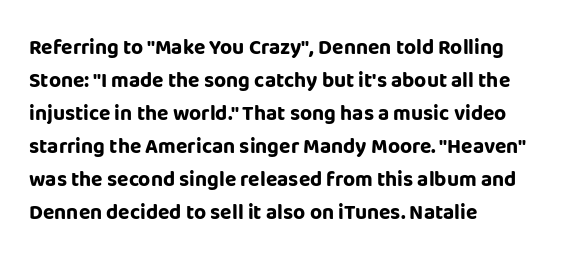
Q: Is the text bold? A: Yes.
Q: Is the text italic (slanted)? A: No, it is upright.
Q: Is the text underlined? A: No.
Q: How is the paragraph aligned? A: Left-aligned.
Q: Is the spacing between letters normal or unusually wide? A: Normal.
Q: Is the spacing between lines tight, normal or loose? A: Normal.
